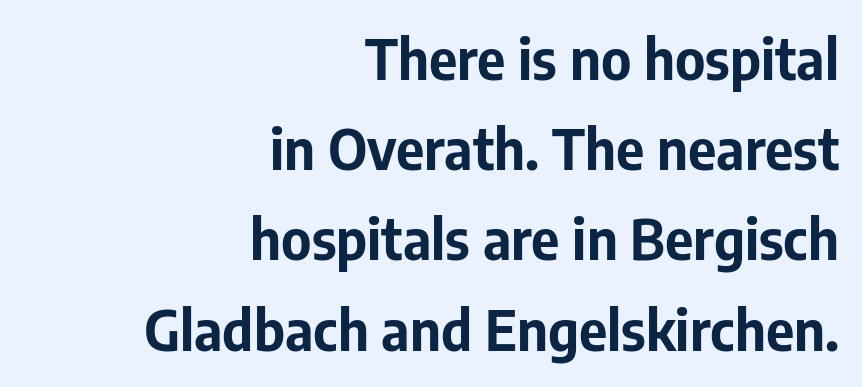
Where is the straight margin? On the right. Successive baselines arrive at the customary interval. The strokes are fattened all the way to bold. These lines were composed using upright roman letters.
